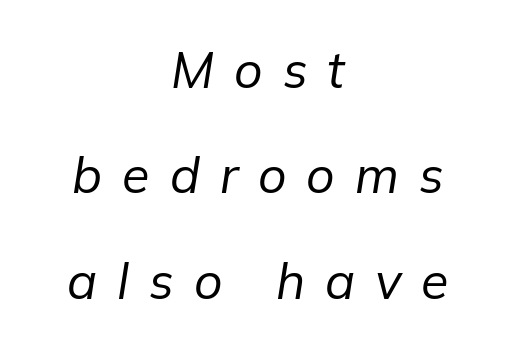
Is this a fixed-width face? No — the glyphs have proportional, varying widths. The text block is weighted toward neither margin, spreading evenly from the middle. Weight: not bold — regular or lighter. Is the letter spacing exaggerated? Yes — the characters are pushed far apart. Has an underline been added? It has not.
